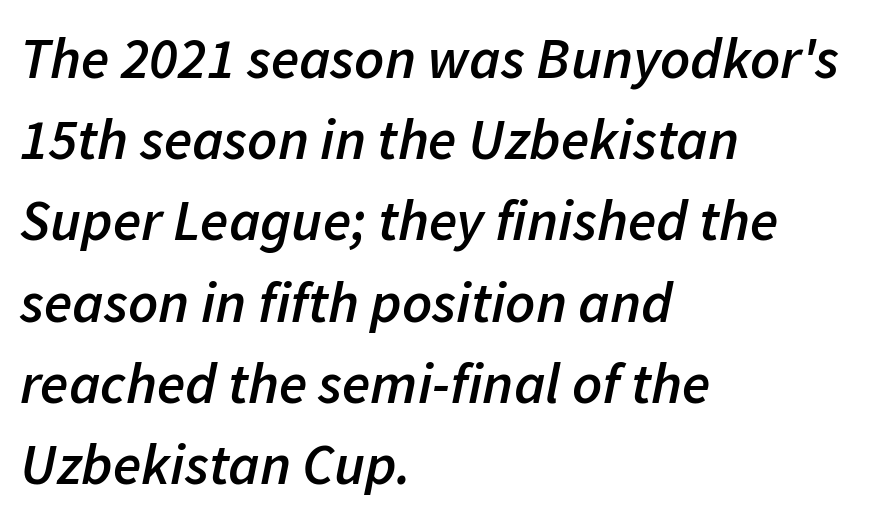
{"italic": "yes", "lean": "right", "slant_degrees": 11, "bold": "semi", "weight": "semibold", "width": "normal", "stroke_contrast": "low", "x_height": "medium", "monospaced": "no", "underline": "no", "align": "left", "line_spacing": "normal", "line_spacing_ratio": 1.4, "letter_spacing": "normal", "letter_spacing_em": 0.0, "glyph_px": 58}
